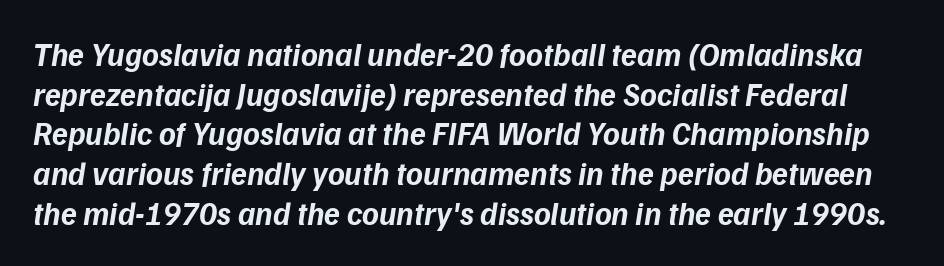
The image shows 32 px bold type, italic (leaning right); set line spacing 1.24x, normal letter spacing, not underlined; low stroke contrast and a medium x-height.
